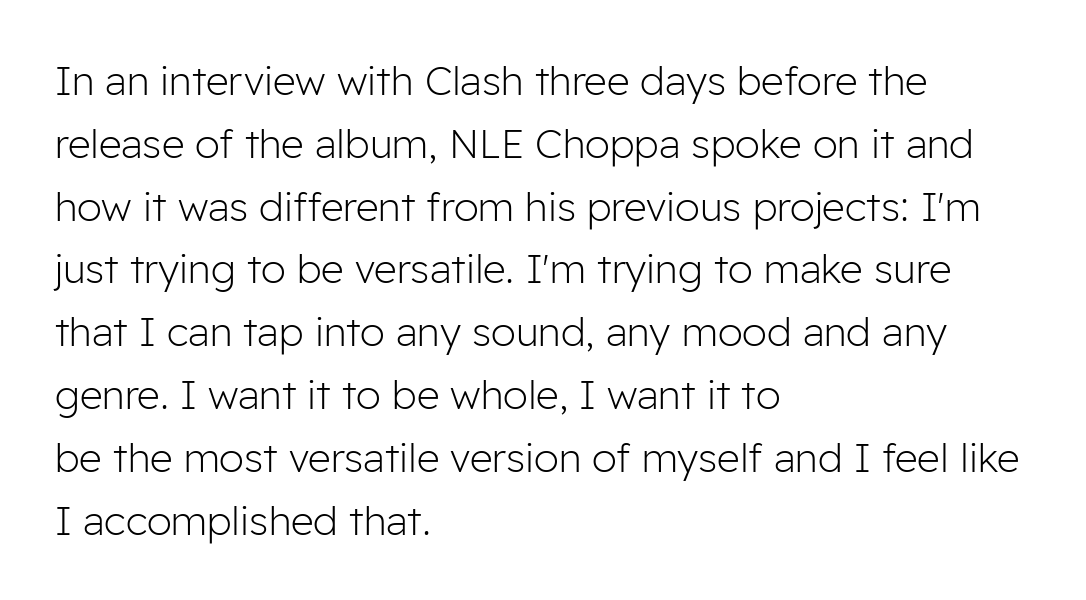
Line spacing here is normal. A clean baseline with only descenders dipping below it. Students, note that the glyphs here touch the page at normal intervals. Heft: none added — not bold. The lettering stays uniformly vertical, giving the passage a roman look.
